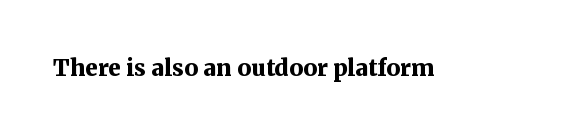
The image shows 23 px bold type, upright; set normal letter spacing, not underlined.
